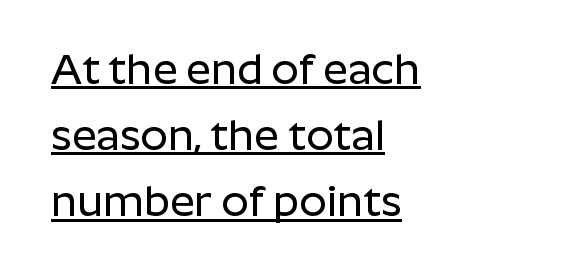
{"serif": "no", "italic": "no", "width": "normal", "stroke_contrast": "low", "x_height": "medium", "monospaced": "no", "underline": "yes", "align": "left", "line_spacing": "normal", "line_spacing_ratio": 1.54, "letter_spacing": "normal", "letter_spacing_em": 0.0, "glyph_px": 43}
